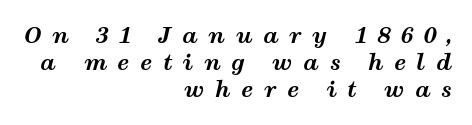
{"italic": "yes", "lean": "right", "slant_degrees": 12, "bold": "yes", "underline": "no", "align": "right", "line_spacing_ratio": 1.23, "letter_spacing": "wide", "letter_spacing_em": 0.48, "glyph_px": 22}
